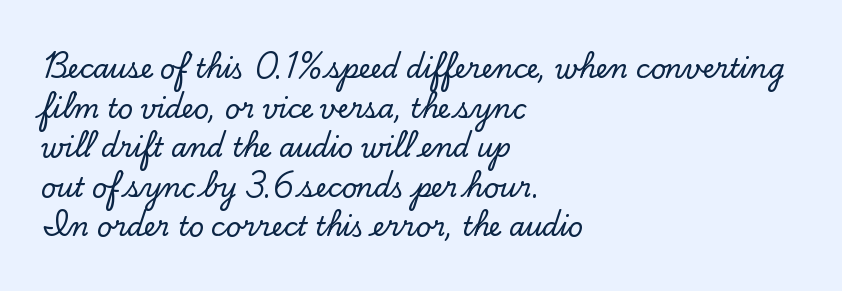
{"underline": "no", "align": "left", "line_spacing": "normal", "line_spacing_ratio": 1.52, "letter_spacing": "normal", "letter_spacing_em": 0.0, "glyph_px": 26}
